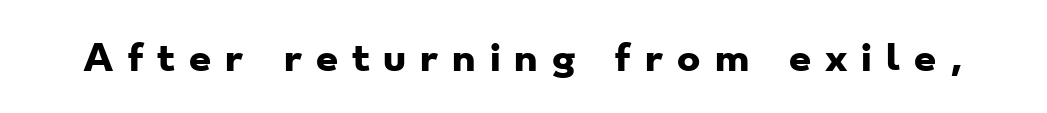
Check under the words: just untouched page. Characters follow at a spacing far wider than the type designer built in. Nothing sits at the stroke ends, so this counts as sans-serif. These lines are rendered in a variable-pitch font. Summary of weight: heavy, a full bold.
